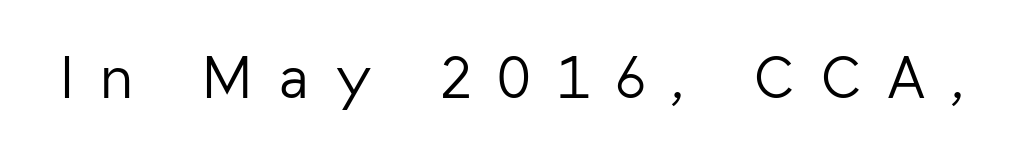
The image shows 62 px light sans-serif type, upright; set unusually wide letter spacing (+0.43 em), not underlined; low stroke contrast and a medium x-height.
